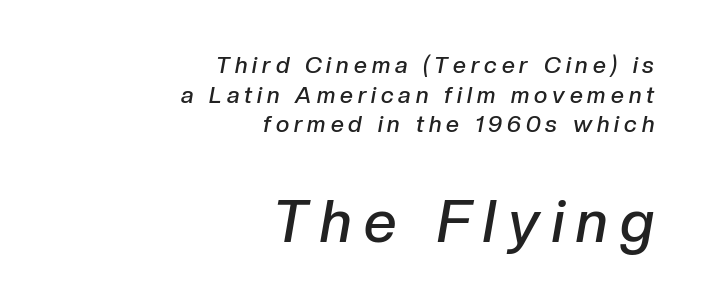
Compared with ordinary roman type, these characters are visibly tilted. How would I describe the line gaps? Plain and ordinary. The typesetter chose a ragged-left arrangement here. The characters look somewhat weighty, a semibold short of true bold. The zone under the glyphs is completely vacant. The following chunk of copy outweighs the initial chunk in type size.
